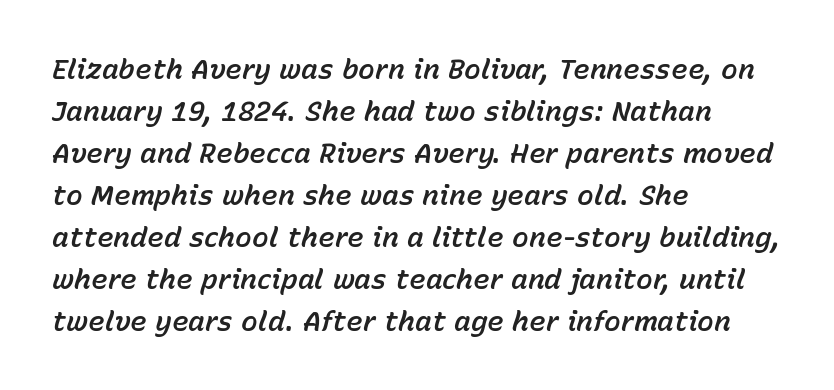
{"italic": "yes", "lean": "right", "slant_degrees": 15, "width": "normal", "stroke_contrast": "low", "x_height": "medium", "monospaced": "no", "underline": "no", "align": "left", "line_spacing": "normal", "line_spacing_ratio": 1.5, "letter_spacing": "normal", "letter_spacing_em": 0.0, "glyph_px": 28}
